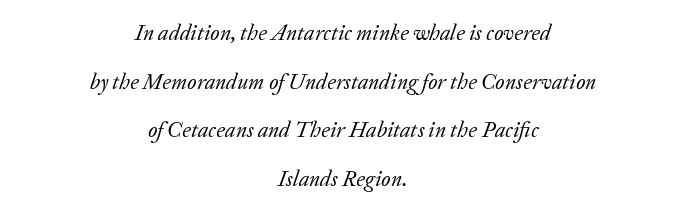
{"italic": "yes", "lean": "right", "slant_degrees": 20, "bold": "no", "underline": "no", "align": "center", "line_spacing": "loose", "line_spacing_ratio": 2.21, "letter_spacing": "normal", "letter_spacing_em": 0.0, "glyph_px": 22}
